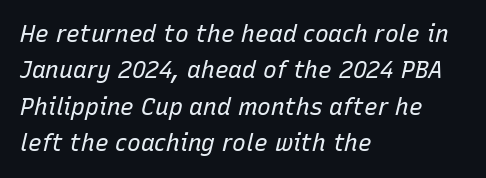
Q: Is the text bold? A: No.
Q: Is the text italic (slanted)? A: Yes, it leans right by about 15 degrees.
Q: Is the text underlined? A: No.
Q: How is the paragraph aligned? A: Left-aligned.
Q: Is the spacing between letters normal or unusually wide? A: Normal.
Q: Is the spacing between lines tight, normal or loose? A: Normal.
